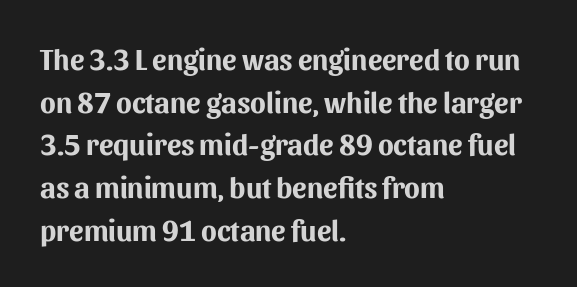
Each new line begins a customary step beneath the previous one. Between one letter and the next there's only the usual sliver of space. Any mark beneath the type? The region is blank. Each letter keeps its own natural width here, so spacing adapts to shape. Are there feet on the stems? There aren't — it's a sans.
